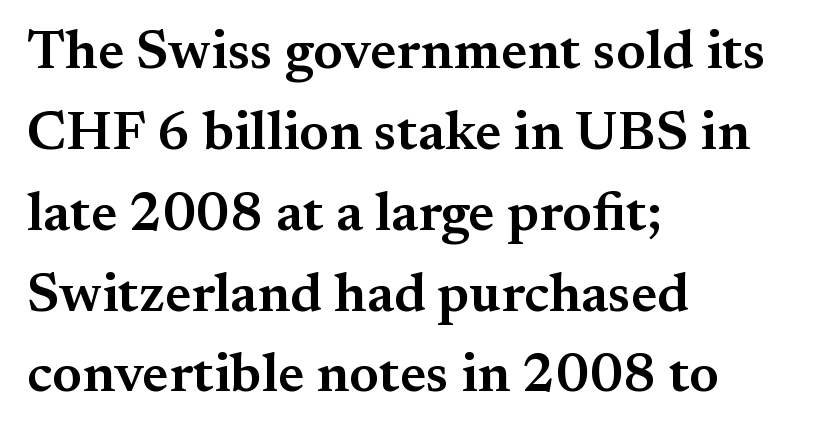
Q: Is the text bold? A: Semi-bold.
Q: Is the text italic (slanted)? A: No, it is upright.
Q: Is the typeface a serif or a sans-serif typeface? A: Serif.
Q: Is the text underlined? A: No.
Q: How is the paragraph aligned? A: Left-aligned.
Q: Is the spacing between letters normal or unusually wide? A: Normal.
Q: Is the spacing between lines tight, normal or loose? A: Normal.
Q: Width (condensed, normal, or wide)? A: Normal.
Q: Stroke contrast? A: Medium.
Q: x-height? A: Small.
Q: Monospaced? A: No.
